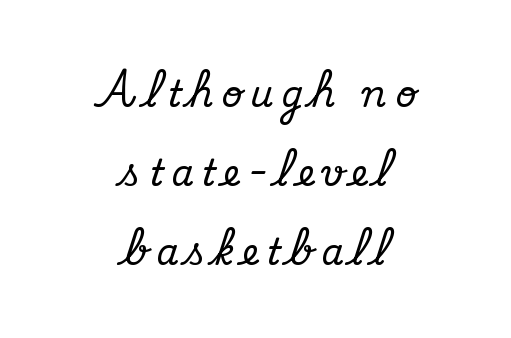
{"serif": "yes", "width": "normal", "stroke_contrast": "medium", "x_height": "small", "monospaced": "no", "underline": "no", "align": "center", "line_spacing": "loose", "line_spacing_ratio": 2.2, "letter_spacing": "wide", "letter_spacing_em": 0.22, "glyph_px": 36}
